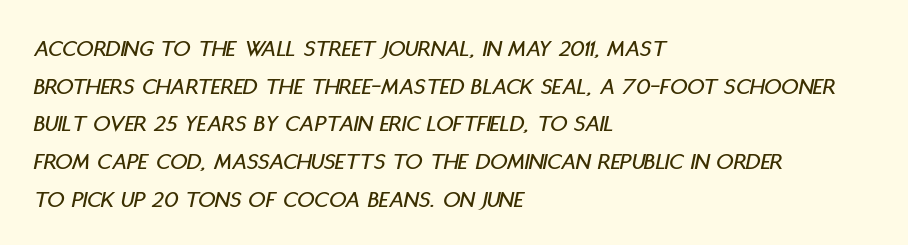
The image shows 24 px text type, italic (leaning right); set left-aligned, normal line spacing (1.57x), normal letter spacing, not underlined.
